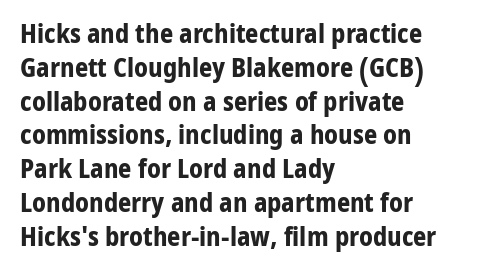
Q: Is the text bold? A: Yes.
Q: Is the text italic (slanted)? A: No, it is upright.
Q: Is the text underlined? A: No.
Q: How is the paragraph aligned? A: Left-aligned.
Q: Is the spacing between letters normal or unusually wide? A: Normal.
Q: Is the spacing between lines tight, normal or loose? A: Normal.
